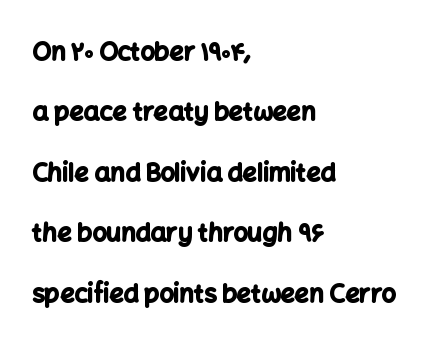
Pretty heavy lettering here — definitely bold. Anything drawn beneath the words? Only blank space. All the whitespace from short lines collects on the right. The gaps between neighbouring characters are ordinary and unremarkable. A roman cut, with each character standing at attention.
